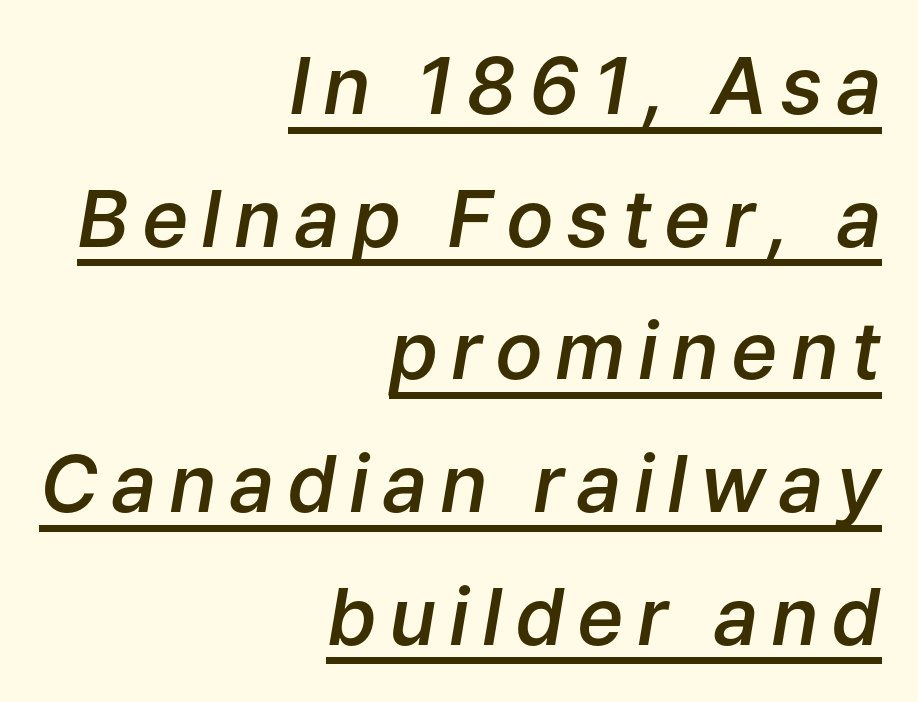
{"italic": "yes", "lean": "right", "slant_degrees": 9, "bold": "semi", "weight": "semibold", "width": "normal", "stroke_contrast": "low", "x_height": "medium", "monospaced": "no", "underline": "yes", "align": "right", "line_spacing": "normal", "line_spacing_ratio": 1.68, "glyph_px": 79}
